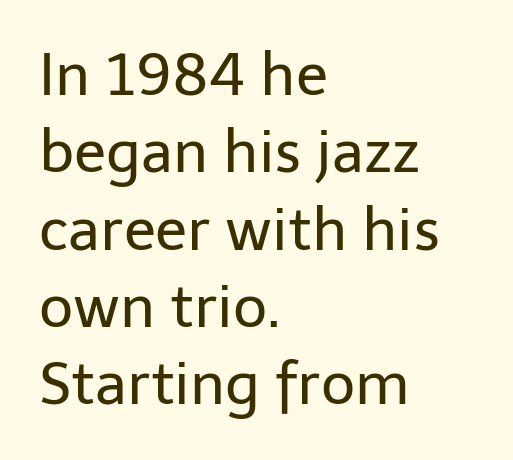
The image shows 59 px regular-weight sans-serif type, upright; set left-aligned, normal line spacing (1.31x), normal letter spacing, not underlined; low stroke contrast and a medium x-height.
